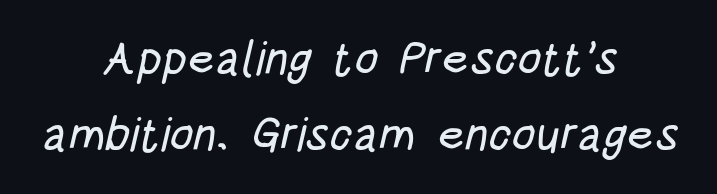
The letters advance in unequal steps, a hallmark of proportional type. Is this a sans? Yes — the strokes have no serifs. Is the block centered? Yes — each line is placed symmetrically about the middle. Baseline-to-baseline distance is the conventional proportion of letter height. Words appear dense and cohesive because spacing is normal.
